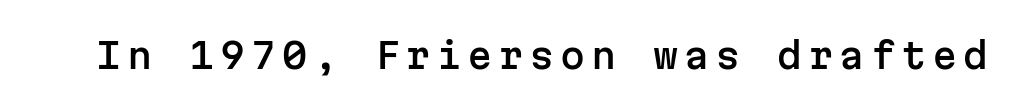
Is there any slant? The stems are plumb. Bare-footed words on every line. Note: no serifs on the glyphs. Do the characters align in a grid? Yes, the font is monospaced.
